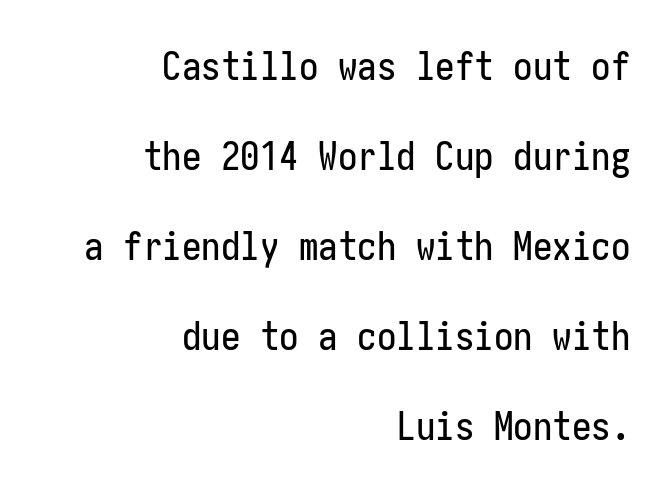
The image shows 39 px condensed sans-serif type, upright; set right-aligned, loose line spacing (2.31x), normal letter spacing, not underlined; low stroke contrast and a medium x-height.
